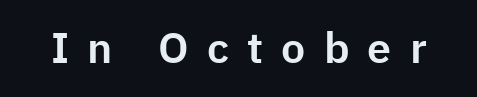
{"serif": "no", "italic": "no", "width": "normal", "stroke_contrast": "low", "x_height": "medium", "monospaced": "no", "underline": "no", "letter_spacing": "wide", "letter_spacing_em": 0.42, "glyph_px": 43}
